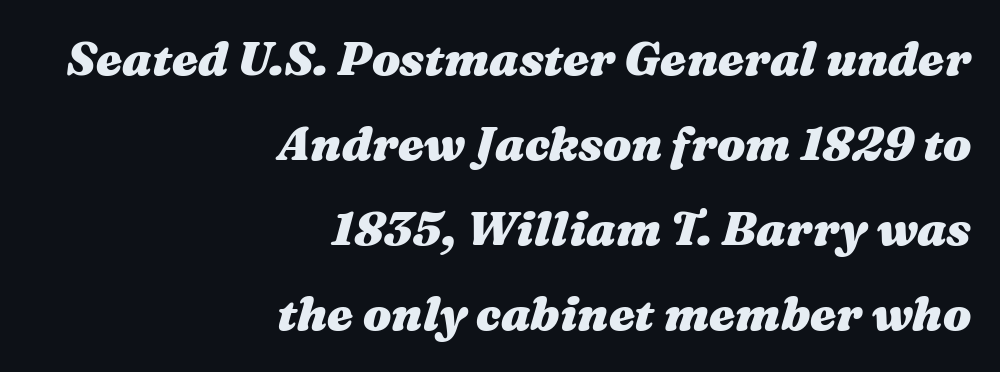
Think of a printed novel: that variable character pitch is what you see here. Typographic density is high because the face is bold. The text carries the slant typical of an italic or oblique font. Caption: standard tracking, unaltered. Descenders hang freely into open space.
